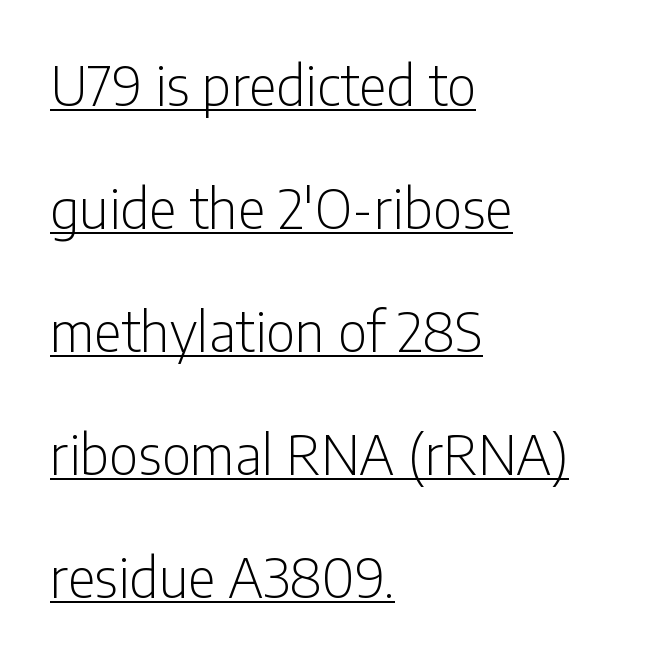
The image shows 54 px light, condensed sans-serif type, upright; set left-aligned, loose line spacing (2.28x), normal letter spacing, underlined; low stroke contrast and a medium x-height.
